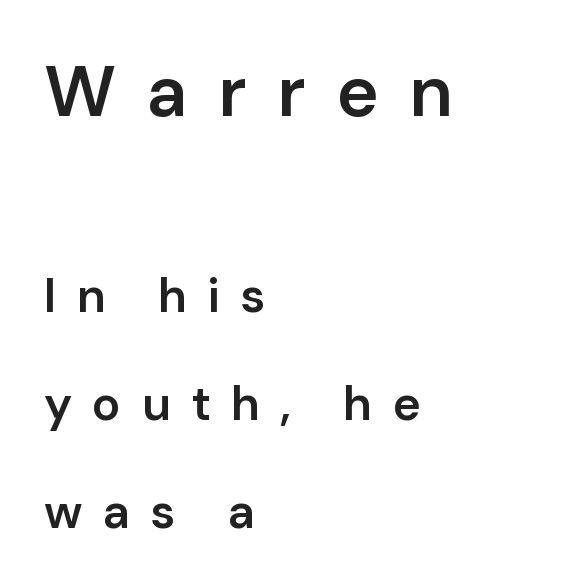
The image shows 72 px semibold sans-serif type, upright; set left-aligned, loose line spacing (2.25x), unusually wide letter spacing (+0.42 em), not underlined; the first (top) block is 1.5x larger; low stroke contrast and a medium x-height.
